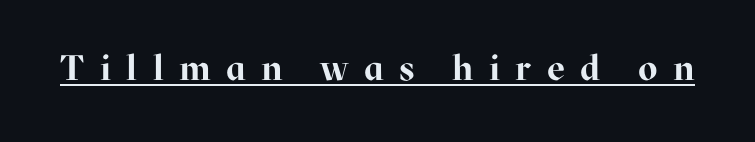
{"serif": "yes", "italic": "no", "bold": "yes", "weight": "bold", "width": "normal", "stroke_contrast": "high", "x_height": "medium", "monospaced": "no", "underline": "yes", "letter_spacing": "wide", "letter_spacing_em": 0.44, "glyph_px": 35}
